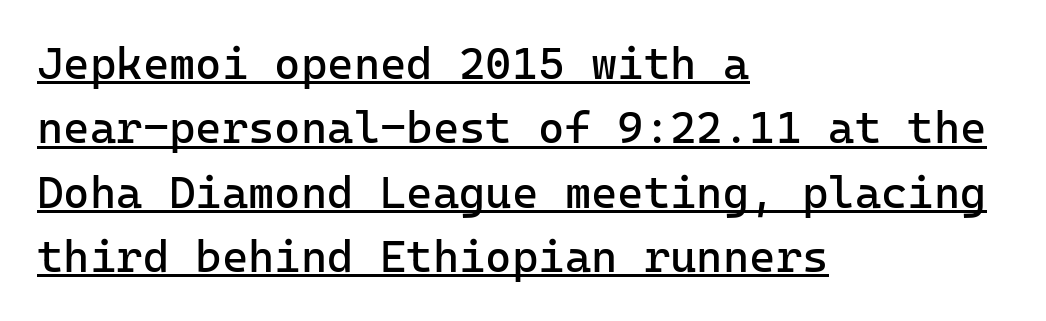
The image shows 45 px regular-weight sans-serif type, upright, monospaced; set left-aligned, normal line spacing (1.43x), normal letter spacing, underlined; low stroke contrast and a medium x-height.
